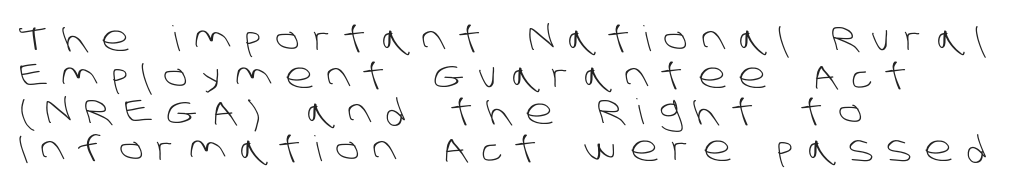
The image shows 35 px light sans-serif type; set left-aligned, tight line spacing (1.05x), unusually wide letter spacing (+0.39 em), not underlined; low stroke contrast and a large x-height.
